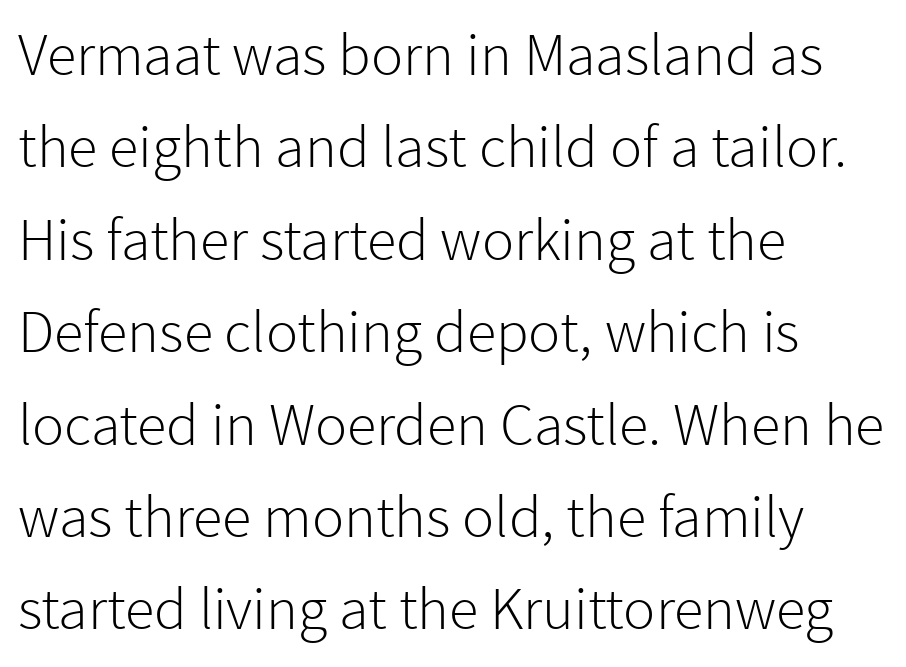
Q: Is the text bold? A: No.
Q: Is the text italic (slanted)? A: No, it is upright.
Q: Is the typeface a serif or a sans-serif typeface? A: Sans-serif.
Q: Is the text underlined? A: No.
Q: How is the paragraph aligned? A: Left-aligned.
Q: Is the spacing between letters normal or unusually wide? A: Normal.
Q: Is the spacing between lines tight, normal or loose? A: Normal.
Q: Width (condensed, normal, or wide)? A: Normal.
Q: Stroke contrast? A: Low.
Q: x-height? A: Medium.
Q: Monospaced? A: No.
